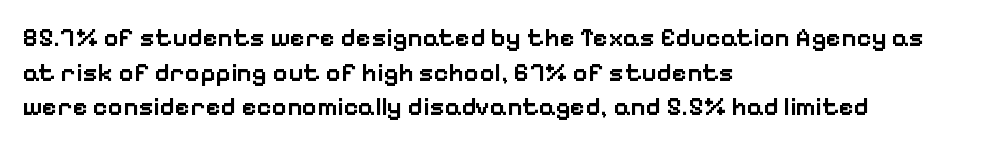
The glyphs have the mass of a demibold cut, below bold. Is the letter spacing exaggerated? No — it looks like the ordinary default. Which margin do the lines hug? The left one — the right edge is uneven. The rows are spaced the way most documents space them. Style check: upright. Has an underline been added? It has not.
